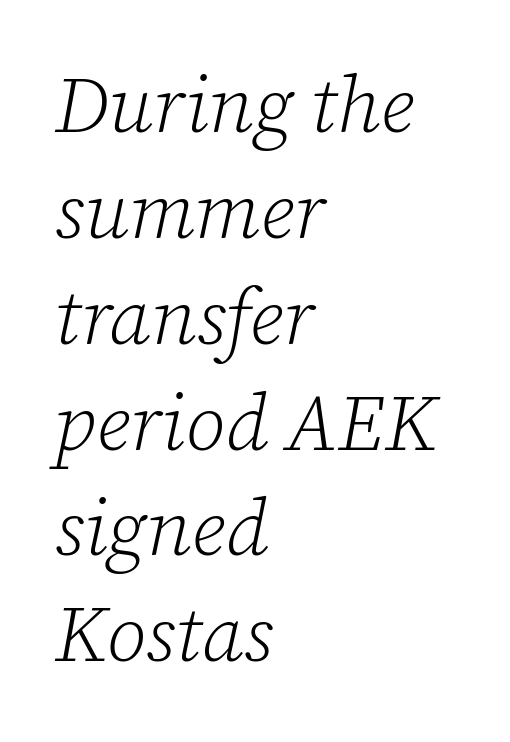
I'd call this a serif setting — the letters wear small feet. Just letters on the line, the space beneath them empty. The face used here is rendered with its standard letterfit. The font's italic variant was chosen for this text. You could not count columns in this text — the font is proportionally spaced.
